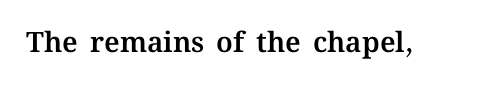
This rendering leaves character spacing at its baseline value. Proportional: the letters do not fall into vertical columns. The specimen reads as upright at a glance. The foot of each line stays bare and open.
